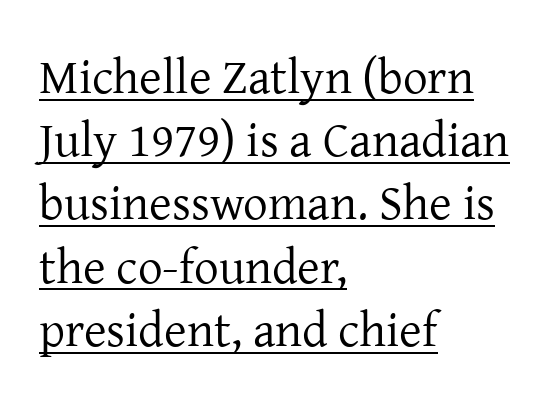
The passage shown is typed in a proportional face where columns would drift. The passage shown is underscored from start to finish. How would I describe the line gaps? Plain and ordinary. Caption: standard tracking, unaltered. These lines stack with their left ends in a neat column.
